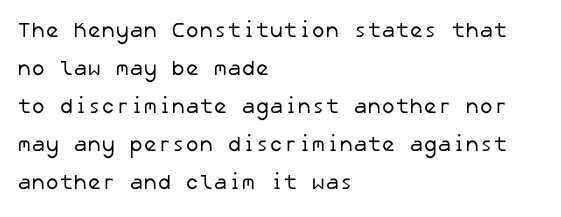
Q: Is the text bold? A: No.
Q: Is the text underlined? A: No.
Q: How is the paragraph aligned? A: Left-aligned.
Q: Is the spacing between letters normal or unusually wide? A: Normal.
